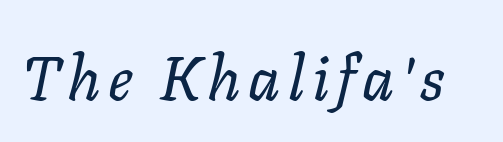
Plain, unruled lines of type. Posture: slanted. You could not count columns in this text — the font is proportionally spaced. Stroke mass is kept to a normal reading level or below.
